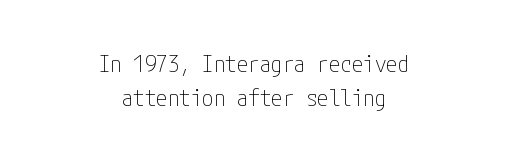
These lines were composed using upright roman letters. Is the letter spacing exaggerated? No — it looks like the ordinary default. Decoration check: the copy has no underline. Rows of type keep a routine distance in the vertical direction. Is the stroke heavy? The answer is a plain regular-or-lighter.
